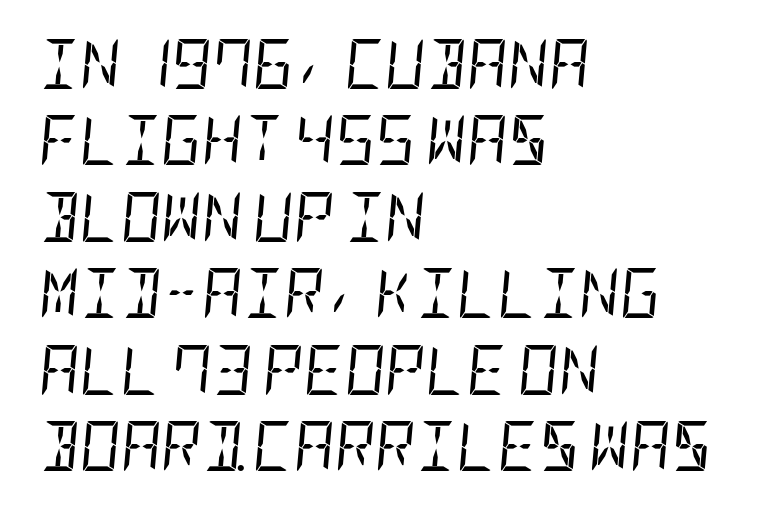
{"italic": "yes", "lean": "right", "slant_degrees": 5, "bold": "no", "weight": "regular", "width": "condensed", "stroke_contrast": "low", "x_height": "large", "underline": "no", "align": "left", "line_spacing": "normal", "line_spacing_ratio": 1.53, "letter_spacing": "normal", "letter_spacing_em": 0.0, "glyph_px": 50}
